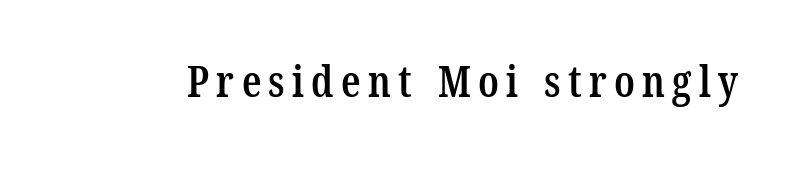
{"serif": "yes", "bold": "semi", "weight": "semibold", "width": "condensed", "stroke_contrast": "low", "x_height": "medium", "monospaced": "no", "underline": "no", "glyph_px": 43}
